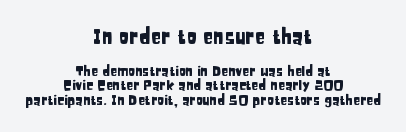
Q: Is the text italic (slanted)? A: No, it is upright.
Q: Is the text underlined? A: No.
Q: How is the paragraph aligned? A: Centered.
Q: Is the spacing between letters normal or unusually wide? A: Normal.
Q: Is the spacing between lines tight, normal or loose? A: Tight.
Q: Which block of text is set in a larger size, the first (top) or the second (bottom)? A: The first (top) one.
